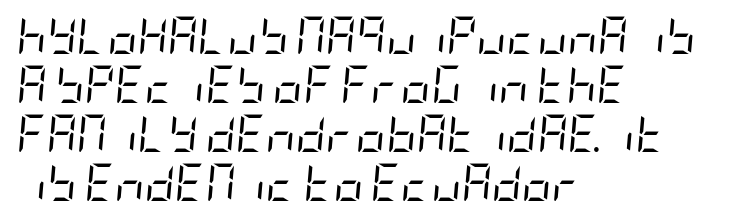
The letters are slanted; this is an italic face. Weight: not bold — regular or lighter. Descenders are the only things crossing below the line. Rows of type keep a routine distance in the vertical direction.
